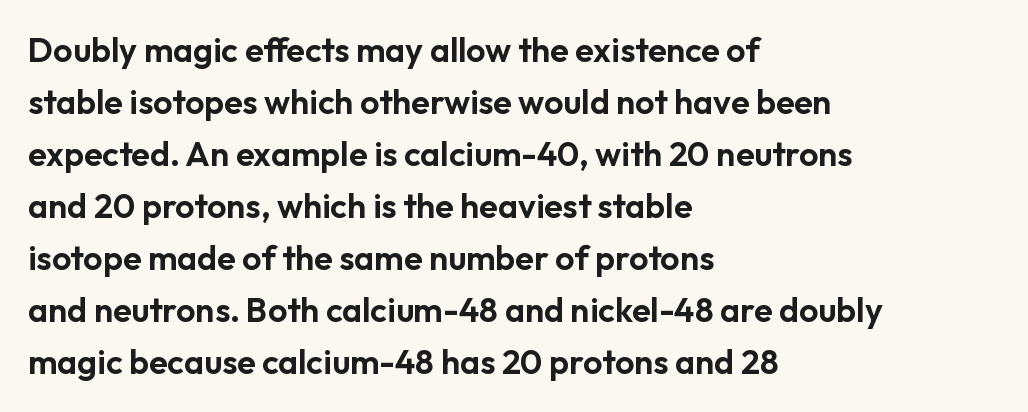
{"serif": "no", "italic": "no", "width": "normal", "stroke_contrast": "low", "x_height": "medium", "monospaced": "no", "underline": "no", "align": "left", "line_spacing": "normal", "line_spacing_ratio": 1.53, "letter_spacing": "normal", "letter_spacing_em": 0.0, "glyph_px": 34}
